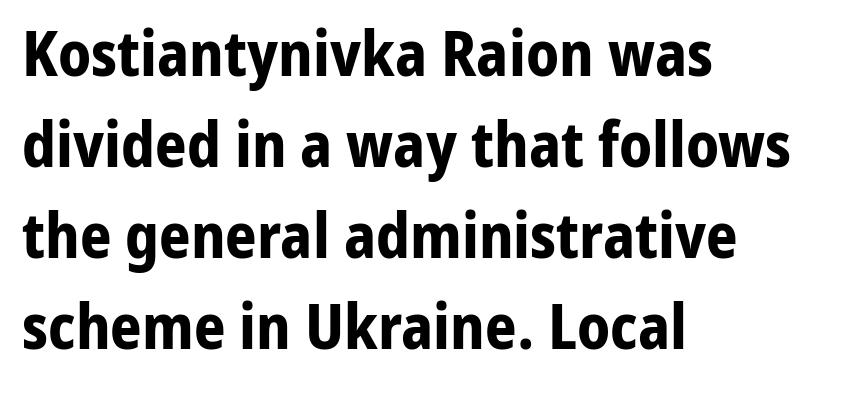
Q: Is the text bold? A: Yes.
Q: Is the text italic (slanted)? A: No, it is upright.
Q: Is the typeface a serif or a sans-serif typeface? A: Sans-serif.
Q: Is the text underlined? A: No.
Q: How is the paragraph aligned? A: Left-aligned.
Q: Is the spacing between letters normal or unusually wide? A: Normal.
Q: Is the spacing between lines tight, normal or loose? A: Normal.
Q: Width (condensed, normal, or wide)? A: Normal.
Q: Stroke contrast? A: Low.
Q: x-height? A: Medium.
Q: Monospaced? A: No.
